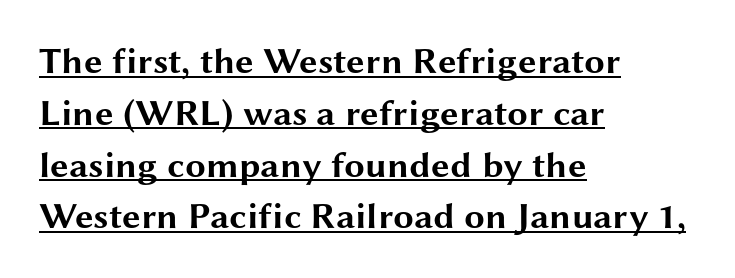
Q: Is the text bold? A: Yes.
Q: Is the text italic (slanted)? A: No, it is upright.
Q: Is the typeface a serif or a sans-serif typeface? A: Sans-serif.
Q: Is the text underlined? A: Yes.
Q: How is the paragraph aligned? A: Left-aligned.
Q: Is the spacing between letters normal or unusually wide? A: Normal.
Q: Is the spacing between lines tight, normal or loose? A: Normal.
Q: Width (condensed, normal, or wide)? A: Wide.
Q: Stroke contrast? A: Medium.
Q: x-height? A: Medium.
Q: Monospaced? A: No.
